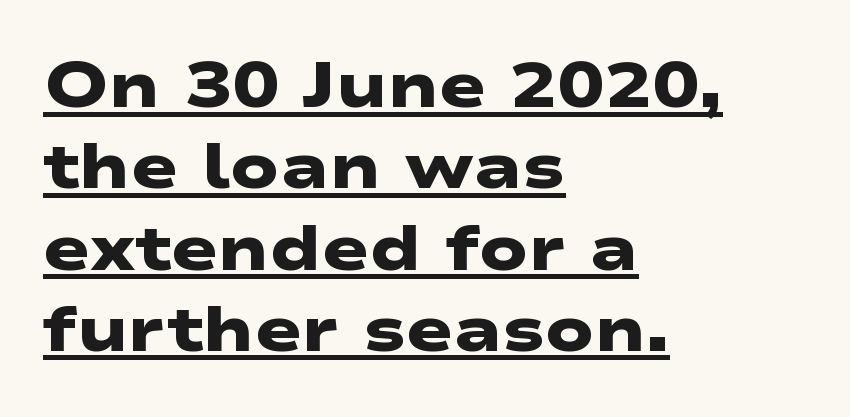
Typesetter's note: full bold, strokes at maximum text heaviness. Varying glyph widths throughout — classic text-font behaviour. Each line of the rendering has a horizontal stroke beneath the glyphs. Teacher's note: observe the even left margin — that is flush-left alignment. These lines keep a tight, regular rhythm from letter to letter. Observe the absence of serifs on each vertical stroke in this sample.
